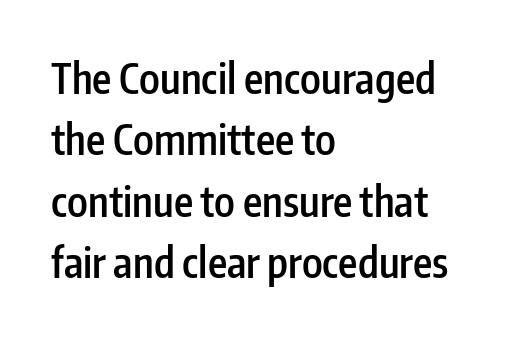
Q: Is the text bold? A: Semi-bold.
Q: Is the text italic (slanted)? A: No, it is upright.
Q: Is the typeface a serif or a sans-serif typeface? A: Sans-serif.
Q: Is the text underlined? A: No.
Q: How is the paragraph aligned? A: Left-aligned.
Q: Is the spacing between letters normal or unusually wide? A: Normal.
Q: Is the spacing between lines tight, normal or loose? A: Normal.
Q: Width (condensed, normal, or wide)? A: Condensed.
Q: Stroke contrast? A: Low.
Q: x-height? A: Medium.
Q: Monospaced? A: No.
